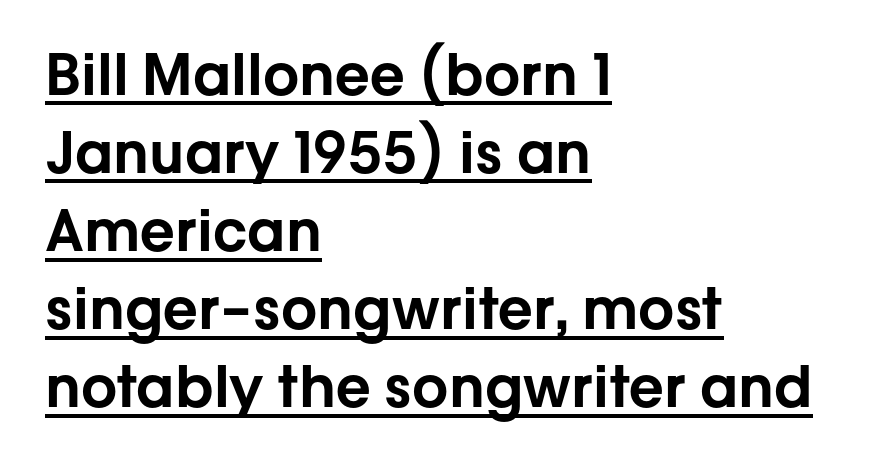
The lettering is marked with a stroke running underneath it. Unlike italic type, these characters show no tilt at all. The glyphs in this specimen are sans serif. Character widths vary here, with narrow letters taking less room than wide ones. Short and long lines alike share a common starting point at left. Regarding leading, the lines here are spaced in the standard way.
